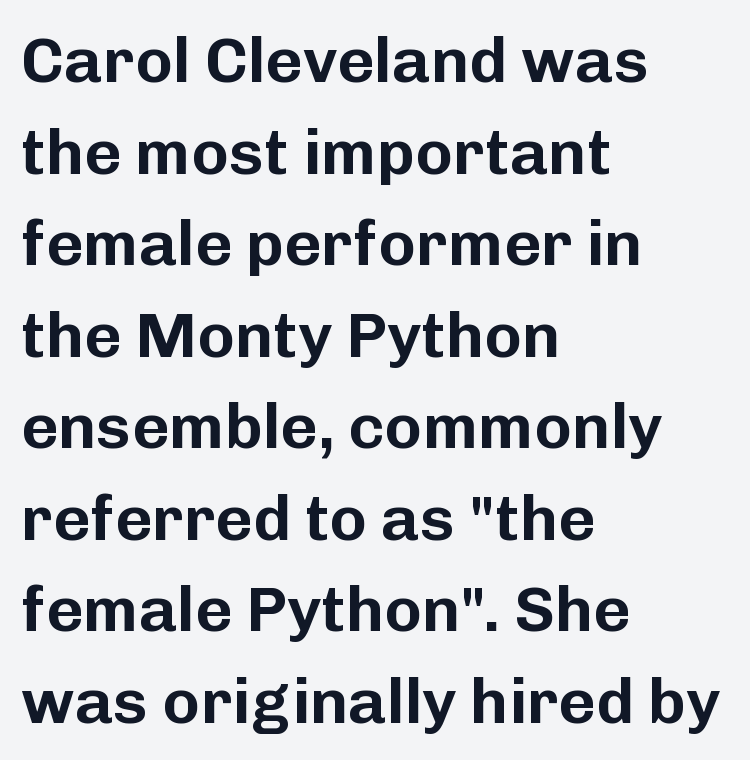
{"serif": "no", "italic": "no", "width": "normal", "stroke_contrast": "low", "x_height": "medium", "monospaced": "no", "underline": "no", "align": "left", "line_spacing": "normal", "line_spacing_ratio": 1.43, "letter_spacing": "normal", "letter_spacing_em": 0.0, "glyph_px": 64}
